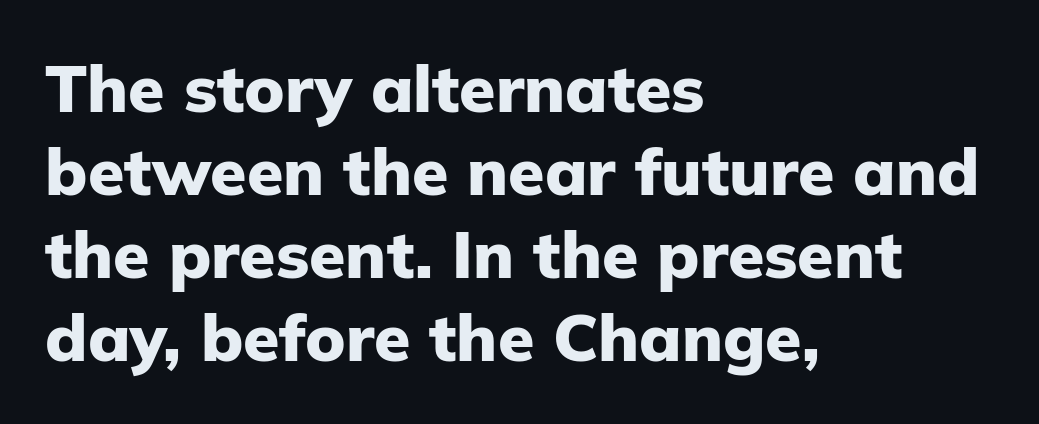
The horizontal fit of the characters is conventional and even. The passage shown is emphatically bold. This sample keeps an unexceptional amount of space between lines. Type style note: lacks serifs. No word sits above an underline.
